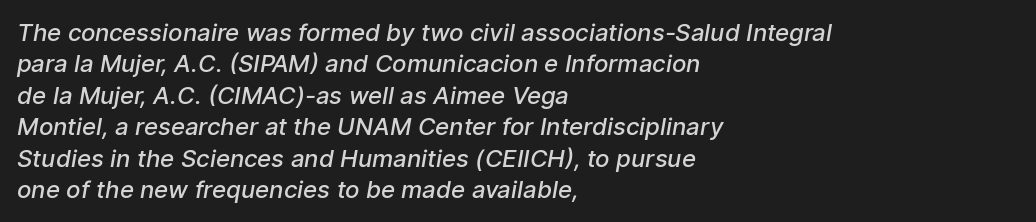
{"bold": "semi", "underline": "no", "align": "left", "line_spacing": "normal", "line_spacing_ratio": 1.31, "letter_spacing": "normal", "letter_spacing_em": 0.0, "glyph_px": 24}
